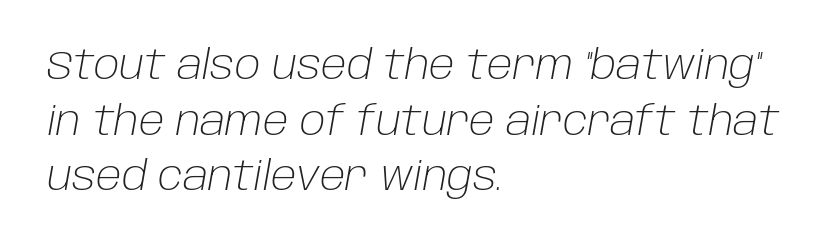
The face used here is proportionally spaced, like ordinary book or web type. The typeface has the unassuming heft of standard copy or less. Decoration check: the copy has no underline. In terms of letterspacing, this is plain default setting. Caption: multi-line text, flush left, ragged right.
